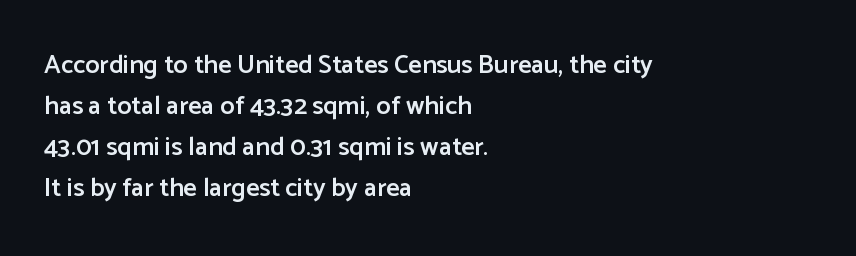
The image shows 26 px text type, upright; set left-aligned, normal line spacing (1.58x), normal letter spacing, not underlined.
